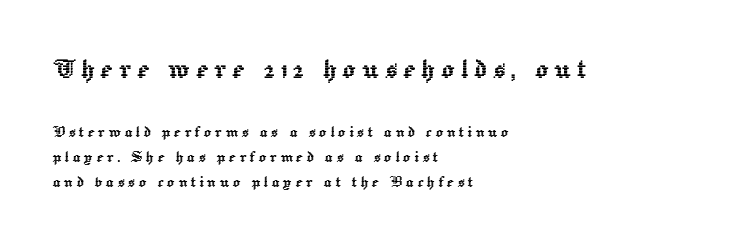
{"italic": "no", "width": "normal", "x_height": "medium", "monospaced": "no", "underline": "no", "align": "left", "line_spacing": "normal", "line_spacing_ratio": 1.32, "larger_block": "first", "size_ratio": 1.74, "glyph_px": 33}
